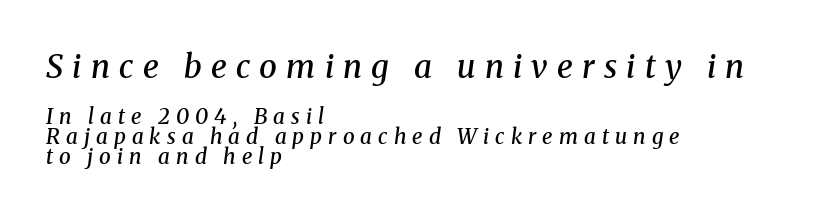
The image shows 32 px semibold serif type, italic (leaning right); set left-aligned, tight line spacing (0.97x), unusually wide letter spacing (+0.29 em), not underlined; the first (top) block is 1.52x larger; medium stroke contrast and a medium x-height.
